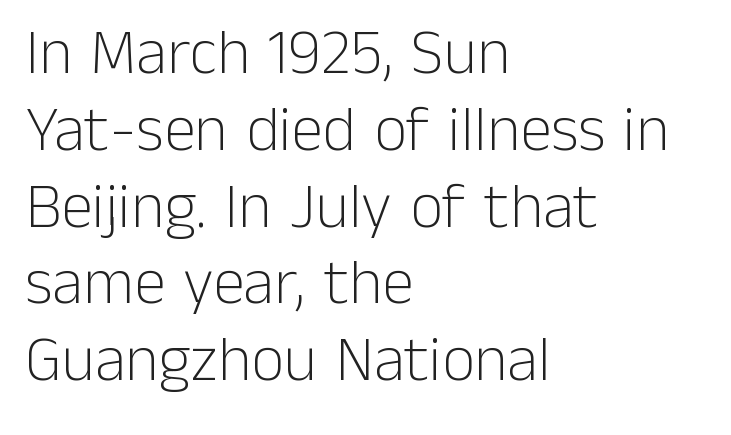
The image shows 64 px light sans-serif type, upright; set left-aligned, line spacing 1.2x, normal letter spacing, not underlined; low stroke contrast and a medium x-height.
